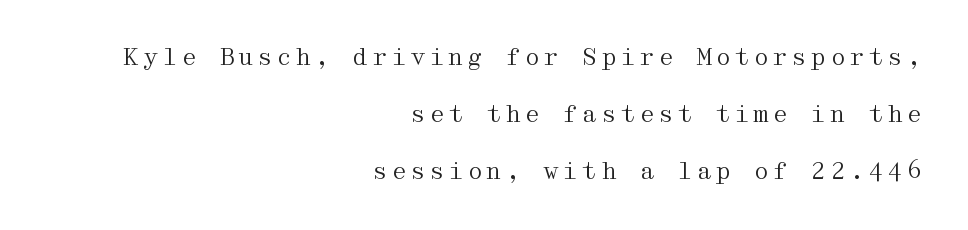
Q: Is the text bold? A: No.
Q: Is the text italic (slanted)? A: No, it is upright.
Q: Is the text underlined? A: No.
Q: How is the paragraph aligned? A: Right-aligned.
Q: Is the spacing between lines tight, normal or loose? A: Loose.
